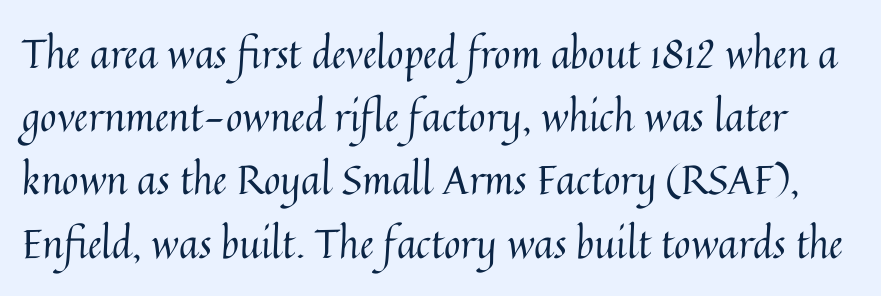
Q: Is the text bold? A: No.
Q: Is the text italic (slanted)? A: Yes.
Q: Is the text underlined? A: No.
Q: Is the spacing between letters normal or unusually wide? A: Normal.
Q: Is the spacing between lines tight, normal or loose? A: Normal.
Q: Width (condensed, normal, or wide)? A: Normal.
Q: Stroke contrast? A: Medium.
Q: x-height? A: Medium.
Q: Monospaced? A: No.
